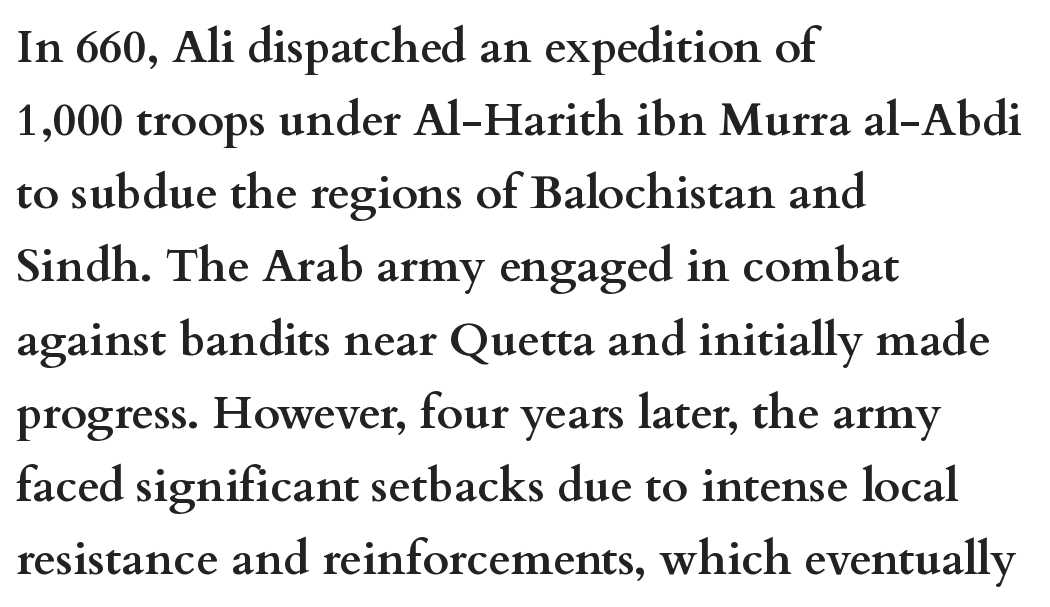
The image shows 46 px semibold, wide serif type, upright; set left-aligned, normal line spacing (1.59x), normal letter spacing, not underlined; medium stroke contrast and a small x-height.
